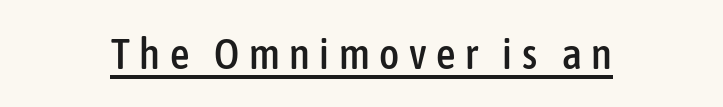
The image shows 43 px condensed sans-serif type, upright; set unusually wide letter spacing (+0.22 em), underlined; low stroke contrast and a medium x-height.
